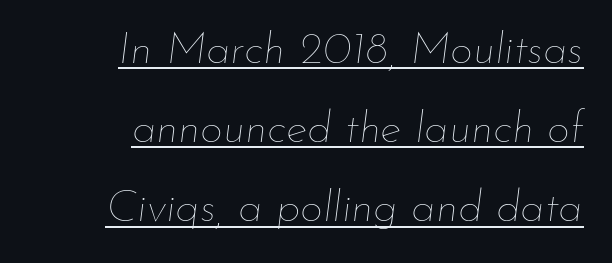
Q: Is the text bold? A: No.
Q: Is the text italic (slanted)? A: Yes, it leans right by about 7 degrees.
Q: Is the text underlined? A: Yes.
Q: How is the paragraph aligned? A: Right-aligned.
Q: Is the spacing between letters normal or unusually wide? A: Normal.
Q: Width (condensed, normal, or wide)? A: Normal.
Q: Stroke contrast? A: Low.
Q: x-height? A: Small.
Q: Monospaced? A: No.
